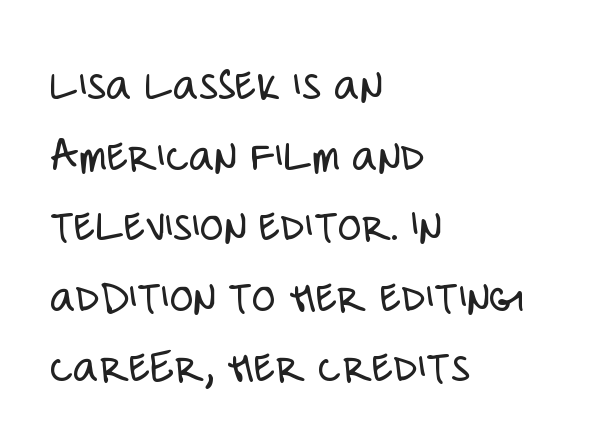
Students, observe: this is what conventionally led text looks like. You could not count columns in this text — the font is proportionally spaced. Typeset ragged right — the left edge is the straight one. Do the letters lean? They stand straight.
